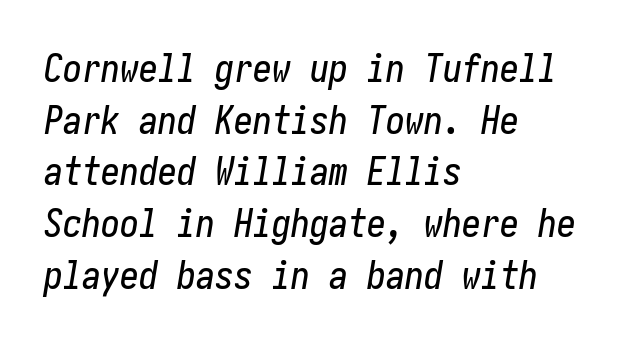
Q: Is the text italic (slanted)? A: Yes, it leans right by about 10 degrees.
Q: Is the text underlined? A: No.
Q: How is the paragraph aligned? A: Left-aligned.
Q: Is the spacing between letters normal or unusually wide? A: Normal.
Q: Is the spacing between lines tight, normal or loose? A: Normal.
Q: Width (condensed, normal, or wide)? A: Condensed.
Q: Stroke contrast? A: Low.
Q: x-height? A: Medium.
